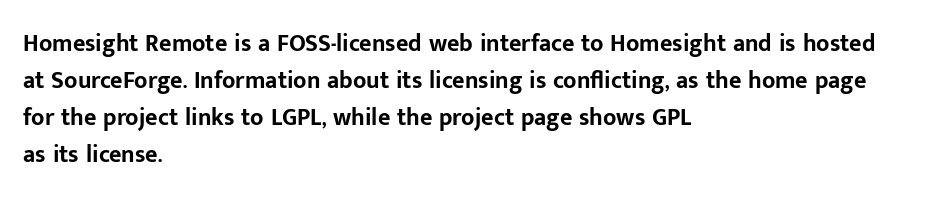
Q: Is the text bold? A: Yes.
Q: Is the text italic (slanted)? A: No, it is upright.
Q: Is the text underlined? A: No.
Q: How is the paragraph aligned? A: Left-aligned.
Q: Is the spacing between letters normal or unusually wide? A: Normal.
Q: Is the spacing between lines tight, normal or loose? A: Normal.
